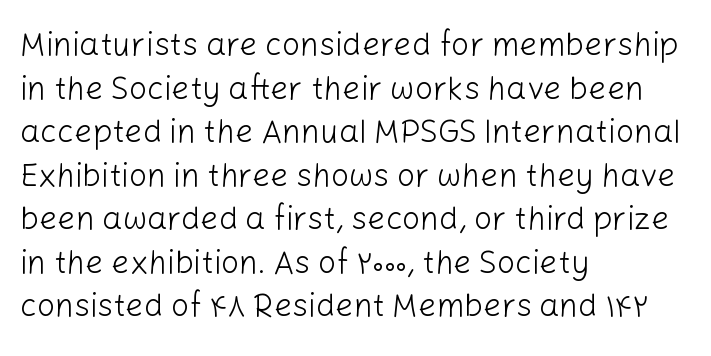
Q: Is the text bold? A: No.
Q: Is the text italic (slanted)? A: No, it is upright.
Q: Is the typeface a serif or a sans-serif typeface? A: Sans-serif.
Q: Is the text underlined? A: No.
Q: How is the paragraph aligned? A: Left-aligned.
Q: Is the spacing between letters normal or unusually wide? A: Normal.
Q: Is the spacing between lines tight, normal or loose? A: Normal.
Q: Width (condensed, normal, or wide)? A: Normal.
Q: Stroke contrast? A: Low.
Q: x-height? A: Medium.
Q: Monospaced? A: No.
